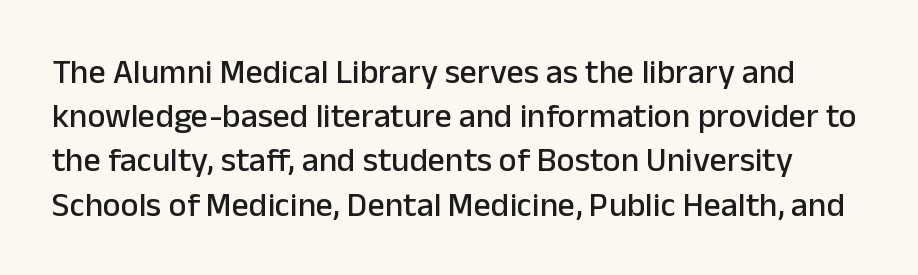
Q: Is the text italic (slanted)? A: No, it is upright.
Q: Is the typeface a serif or a sans-serif typeface? A: Sans-serif.
Q: Is the text underlined? A: No.
Q: Is the spacing between letters normal or unusually wide? A: Normal.
Q: Is the spacing between lines tight, normal or loose? A: Normal.
Q: Width (condensed, normal, or wide)? A: Normal.
Q: Stroke contrast? A: Low.
Q: x-height? A: Medium.
Q: Monospaced? A: No.
